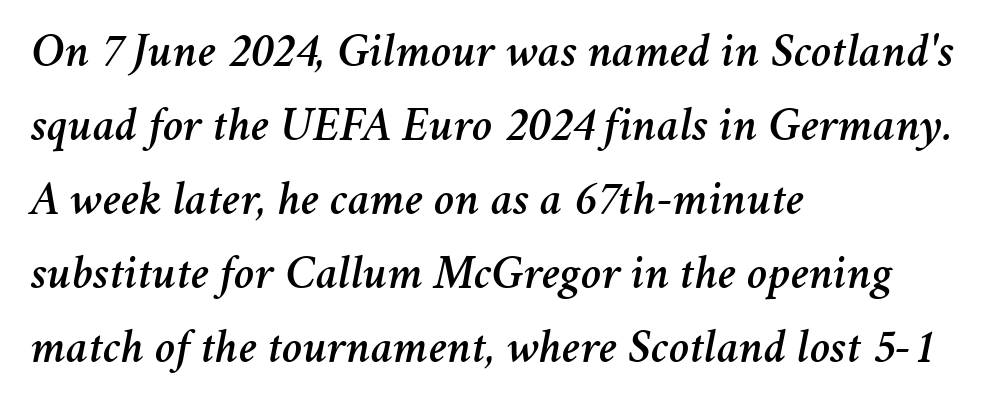
The image shows 49 px text type, italic (leaning right); set left-aligned, normal line spacing (1.51x), normal letter spacing, not underlined; medium stroke contrast and a medium x-height.
